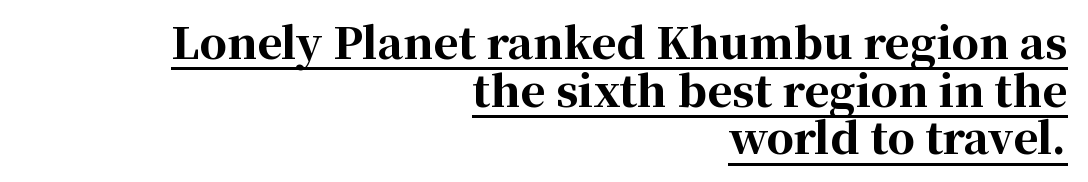
The letters are bold, with thick, heavy strokes. A rule runs beneath these lines of type. You could barely slide anything between these rows. Nope, not italic — everything's standing straight. Every row of glyphs terminates at an identical x-position on the right. Students, note that the glyphs here touch the page at normal intervals.
